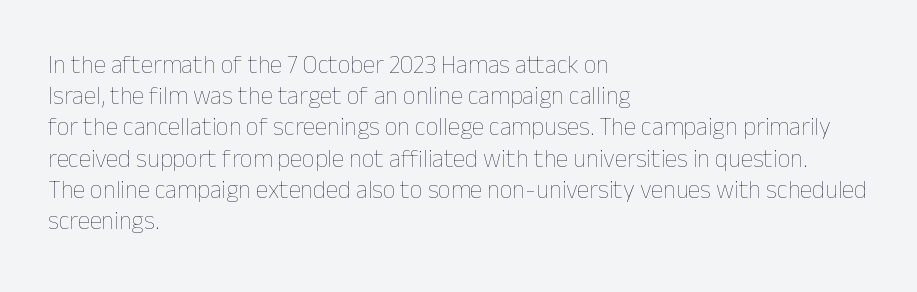
The image shows 25 px text type, upright; set left-aligned, normal line spacing (1.25x), normal letter spacing, not underlined.
